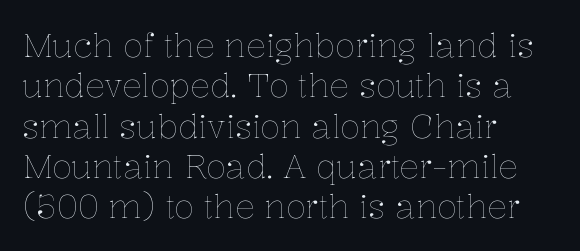
Q: Is the text bold? A: No.
Q: Is the text italic (slanted)? A: No, it is upright.
Q: Is the text underlined? A: No.
Q: How is the paragraph aligned? A: Left-aligned.
Q: Is the spacing between letters normal or unusually wide? A: Normal.
Q: Width (condensed, normal, or wide)? A: Normal.
Q: Stroke contrast? A: Low.
Q: x-height? A: Medium.
Q: Monospaced? A: No.
